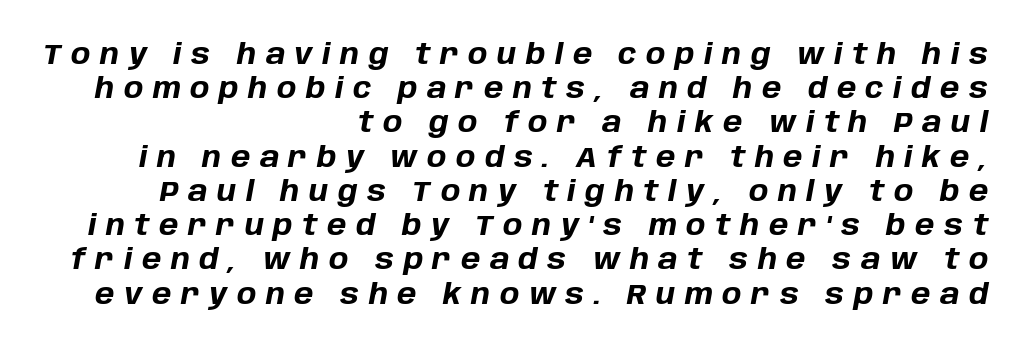
The lines are quadded right. Underline: absent. Proportional: the letters do not fall into vertical columns. The letterforms stand isolated, each surrounded by extra space. Strokes here are thick enough to call this a true bold. Slant detected: the letters are inclined.
